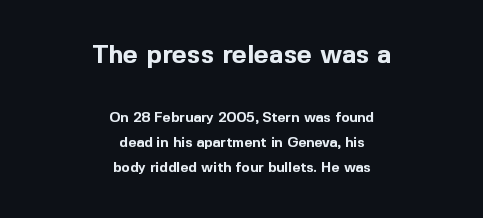
Notice how the passage keeps no hard edge, just a central spine. Compare the two chunks: the upper has the greater cap height. Typographic density is high because the face is bold. Vertical strokes here are truly vertical.
